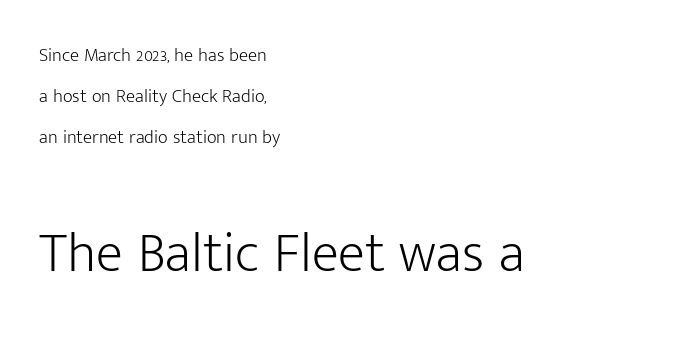
{"serif": "no", "italic": "no", "bold": "no", "weight": "light", "width": "normal", "stroke_contrast": "low", "x_height": "medium", "monospaced": "no", "underline": "no", "align": "left", "line_spacing": "loose", "line_spacing_ratio": 2.16, "letter_spacing": "normal", "letter_spacing_em": 0.0, "larger_block": "second", "size_ratio": 2.95, "glyph_px": 56}
